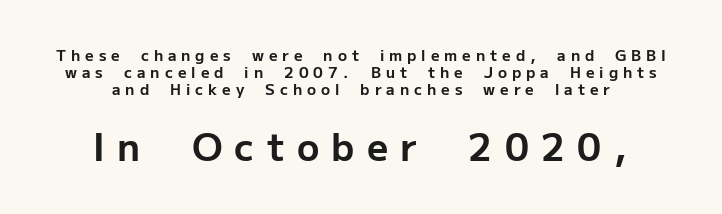
{"serif": "no", "italic": "no", "bold": "yes", "weight": "bold", "width": "normal", "stroke_contrast": "low", "x_height": "medium", "monospaced": "no", "underline": "no", "line_spacing": "tight", "line_spacing_ratio": 1.15, "letter_spacing": "wide", "letter_spacing_em": 0.33, "larger_block": "second", "size_ratio": 2.47, "glyph_px": 37}
